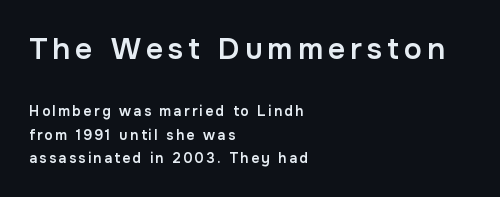
The image shows 30 px semibold sans-serif type, upright; set left-aligned, normal line spacing (1.65x), not underlined; the first (top) block is 2.14x larger; low stroke contrast and a medium x-height.
